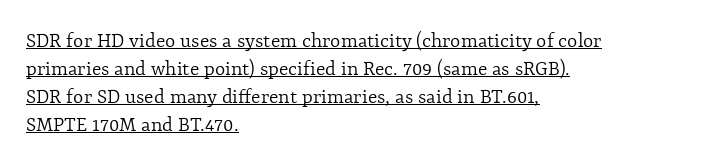
{"italic": "no", "bold": "no", "underline": "yes", "align": "left", "line_spacing": "normal", "line_spacing_ratio": 1.28, "letter_spacing": "normal", "letter_spacing_em": 0.0, "glyph_px": 22}
